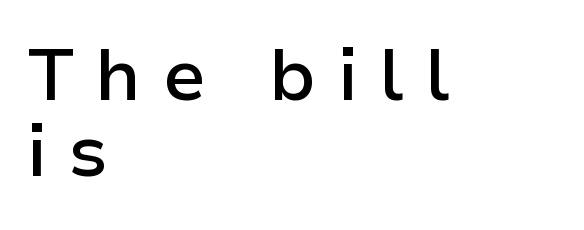
{"serif": "no", "italic": "no", "bold": "semi", "weight": "semibold", "width": "normal", "stroke_contrast": "low", "x_height": "medium", "monospaced": "no", "underline": "no", "align": "left", "line_spacing": "tight", "line_spacing_ratio": 1.06, "letter_spacing": "wide", "letter_spacing_em": 0.29, "glyph_px": 72}
